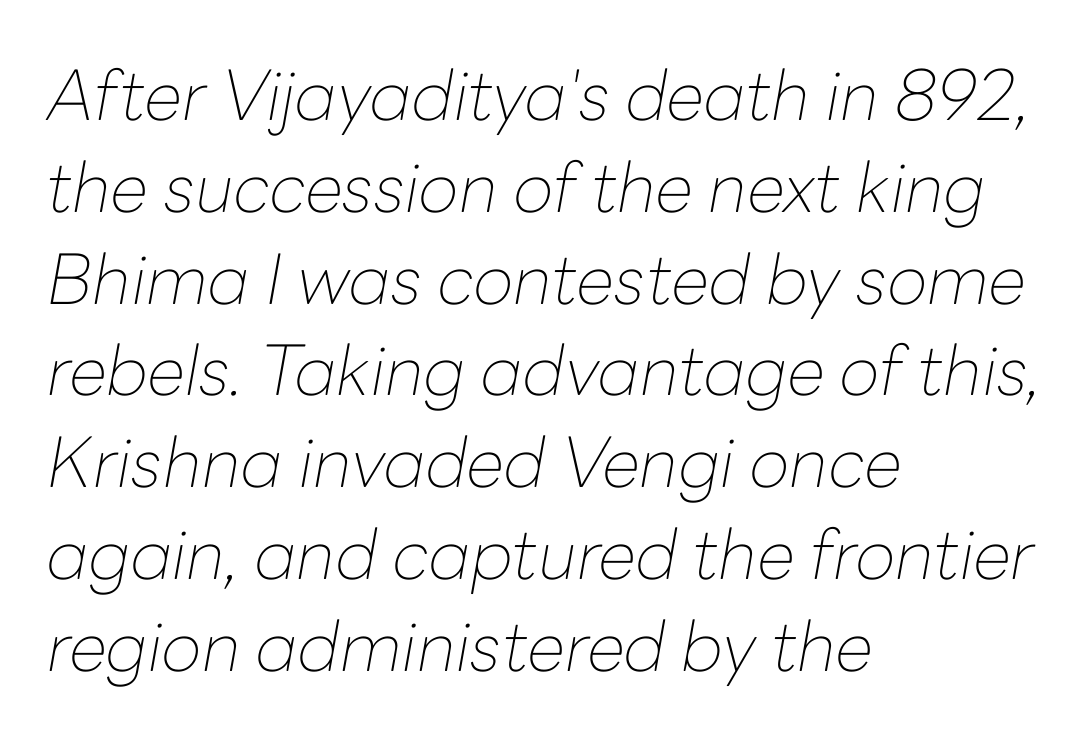
Q: Is the text bold? A: No.
Q: Is the text italic (slanted)? A: Yes, it leans right by about 10 degrees.
Q: Is the text underlined? A: No.
Q: How is the paragraph aligned? A: Left-aligned.
Q: Is the spacing between letters normal or unusually wide? A: Normal.
Q: Is the spacing between lines tight, normal or loose? A: Normal.
Q: Width (condensed, normal, or wide)? A: Normal.
Q: Stroke contrast? A: Low.
Q: x-height? A: Medium.
Q: Monospaced? A: No.
